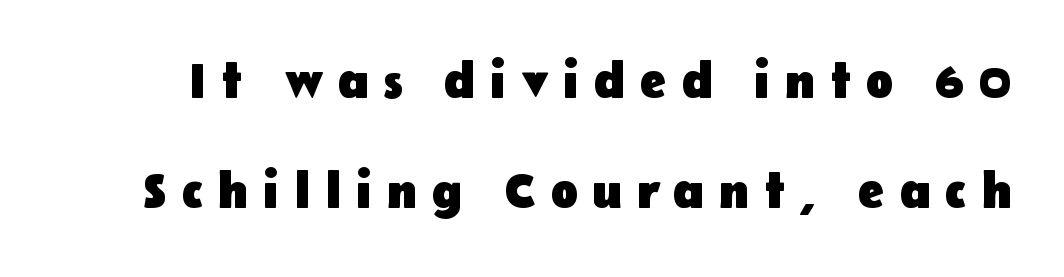
Short note: letters widely spaced. You can tell from the bare stems that sans-serif type was used. The baseline area is clear. The line-height multiplier appears high, well above default.
